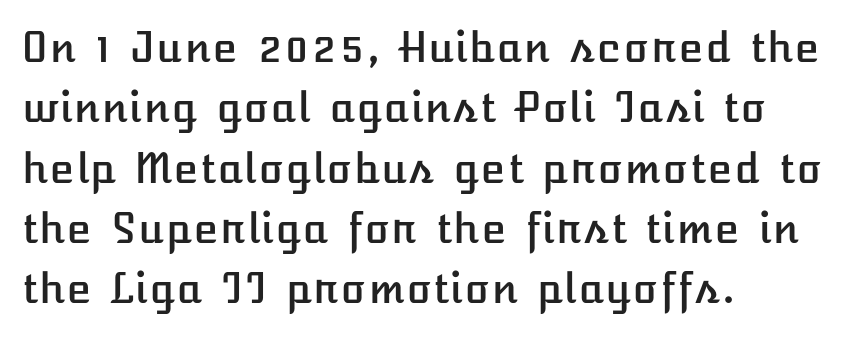
{"italic": "no", "width": "normal", "stroke_contrast": "low", "x_height": "medium", "underline": "no", "align": "left", "line_spacing": "normal", "line_spacing_ratio": 1.47, "letter_spacing": "normal", "letter_spacing_em": 0.0, "glyph_px": 41}
